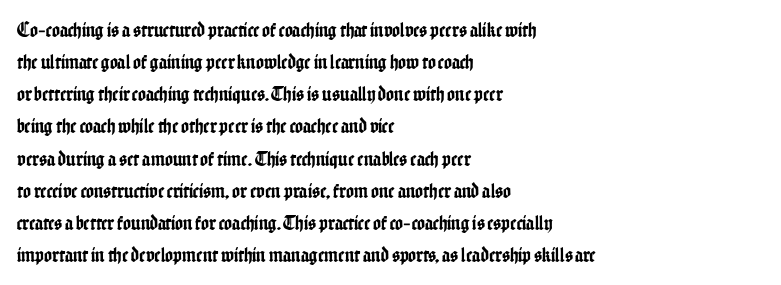
The image shows 21 px text type, upright; set left-aligned, normal line spacing (1.53x), normal letter spacing, not underlined.
